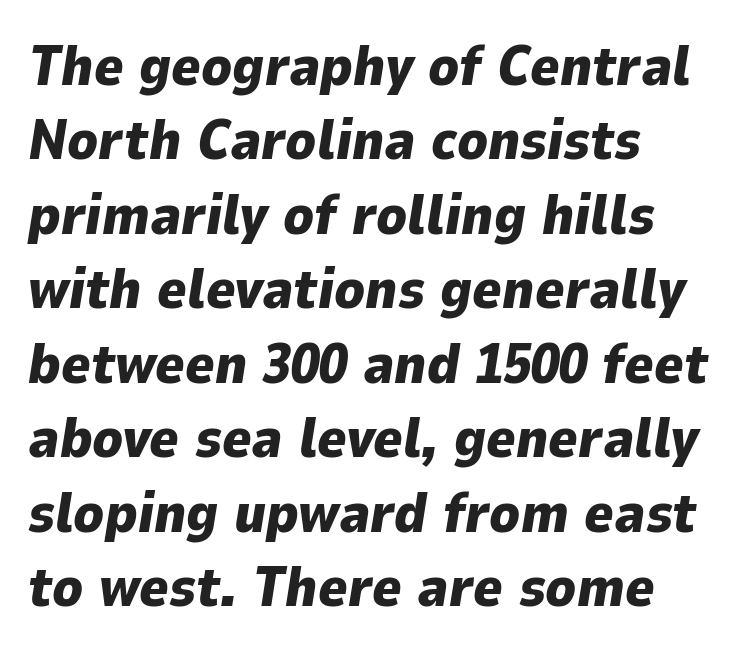
Q: Is the text bold? A: Yes.
Q: Is the text italic (slanted)? A: Yes, it leans right by about 9 degrees.
Q: Is the text underlined? A: No.
Q: How is the paragraph aligned? A: Left-aligned.
Q: Is the spacing between letters normal or unusually wide? A: Normal.
Q: Is the spacing between lines tight, normal or loose? A: Normal.
Q: Width (condensed, normal, or wide)? A: Normal.
Q: Stroke contrast? A: Low.
Q: x-height? A: Medium.
Q: Monospaced? A: No.
